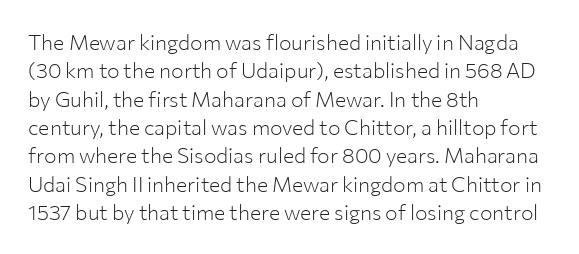
The image shows 21 px text type, upright; set left-aligned, normal line spacing (1.35x), normal letter spacing, not underlined.
